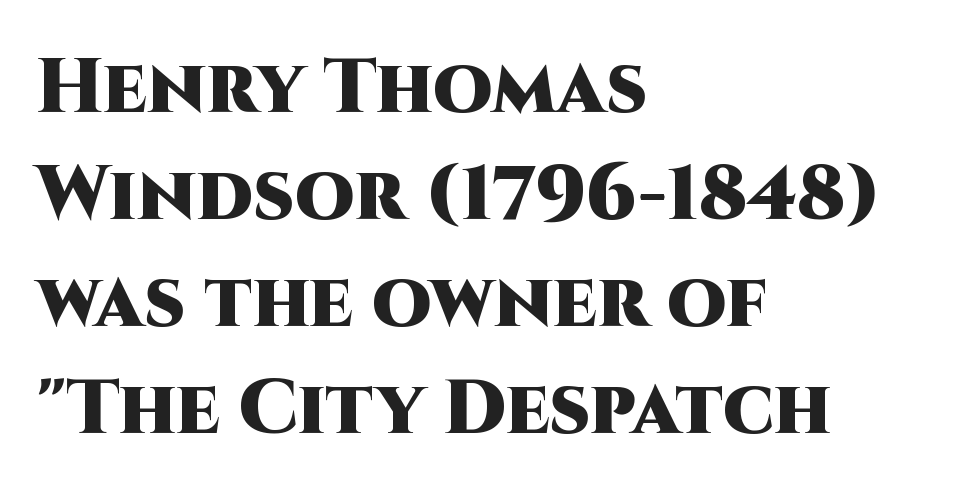
The image shows 76 px heavy sans-serif type, upright; set left-aligned, normal line spacing (1.41x), normal letter spacing, not underlined; high stroke contrast and a large x-height.
